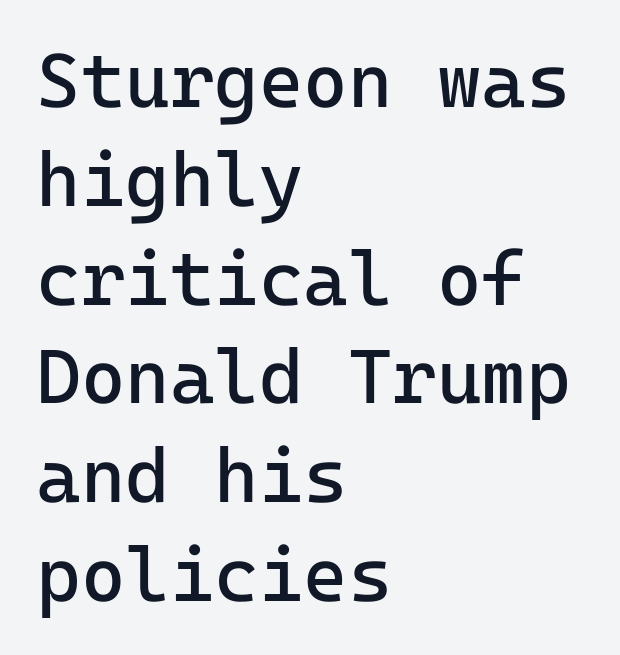
{"serif": "no", "italic": "no", "bold": "no", "weight": "regular", "width": "normal", "stroke_contrast": "low", "x_height": "medium", "underline": "no", "align": "left", "line_spacing": "normal", "line_spacing_ratio": 1.3, "letter_spacing": "normal", "letter_spacing_em": 0.0, "glyph_px": 76}
